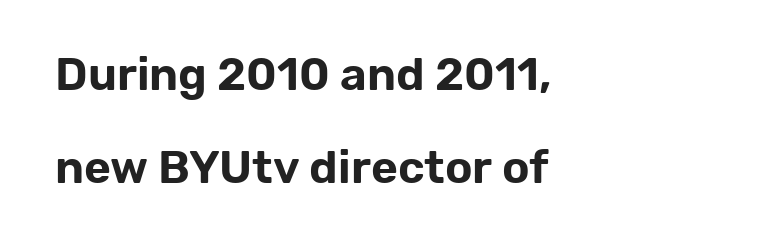
{"serif": "no", "italic": "no", "width": "normal", "stroke_contrast": "low", "x_height": "medium", "monospaced": "no", "underline": "no", "align": "left", "line_spacing": "loose", "line_spacing_ratio": 2.03, "letter_spacing": "normal", "letter_spacing_em": 0.0, "glyph_px": 46}
